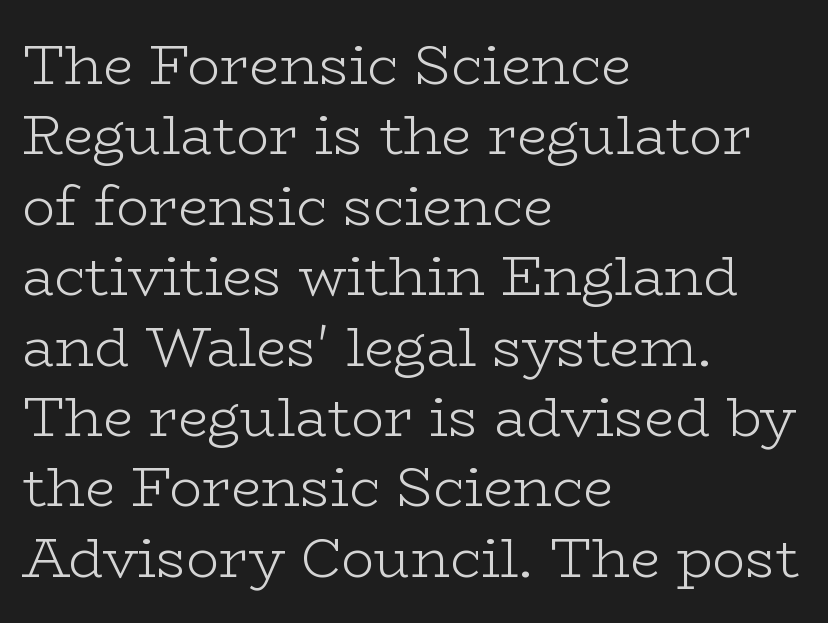
Q: Is the text bold? A: No.
Q: Is the text italic (slanted)? A: No, it is upright.
Q: Is the typeface a serif or a sans-serif typeface? A: Serif.
Q: Is the text underlined? A: No.
Q: How is the paragraph aligned? A: Left-aligned.
Q: Is the spacing between letters normal or unusually wide? A: Normal.
Q: Is the spacing between lines tight, normal or loose? A: Normal.
Q: Width (condensed, normal, or wide)? A: Wide.
Q: Stroke contrast? A: Low.
Q: x-height? A: Medium.
Q: Monospaced? A: No.
